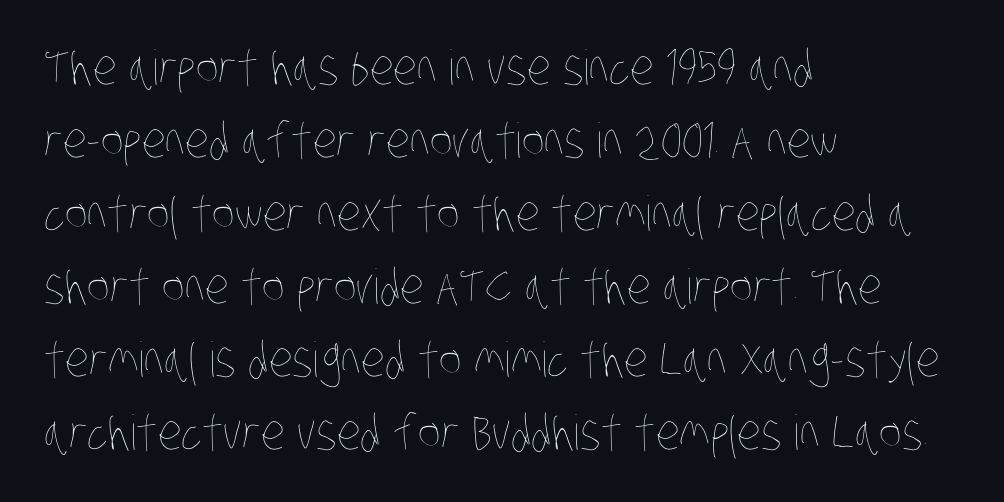
The image shows 48 px thin, condensed type; set left-aligned, normal line spacing (1.52x), normal letter spacing, not underlined; low stroke contrast and a large x-height.
